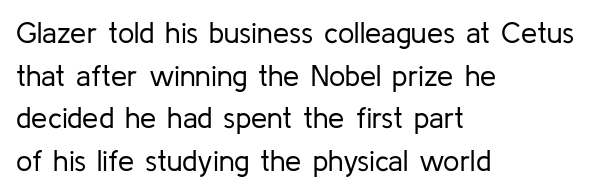
{"serif": "no", "italic": "no", "bold": "no", "weight": "regular", "width": "normal", "stroke_contrast": "low", "x_height": "medium", "monospaced": "no", "underline": "no", "align": "left", "line_spacing": "normal", "line_spacing_ratio": 1.47, "letter_spacing": "normal", "letter_spacing_em": 0.0, "glyph_px": 29}
